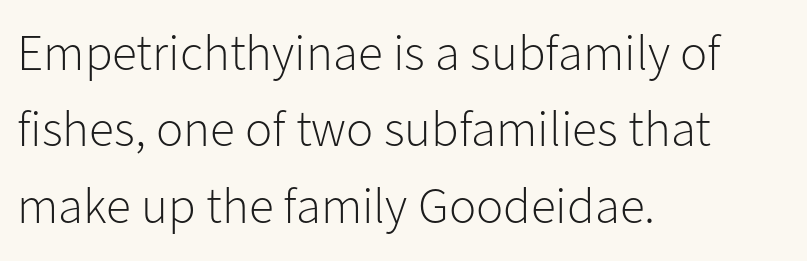
The image shows 51 px light sans-serif type, upright; set left-aligned, normal line spacing (1.5x), normal letter spacing, not underlined; low stroke contrast and a medium x-height.
